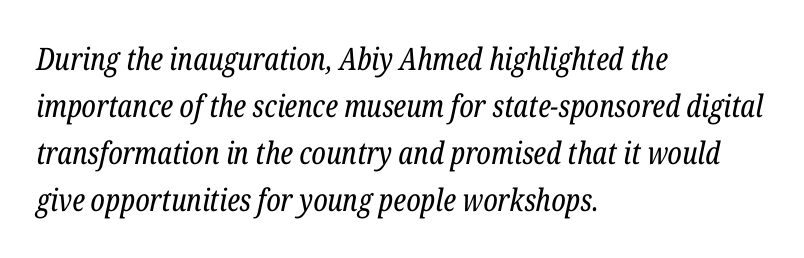
{"serif": "yes", "italic": "yes", "lean": "right", "slant_degrees": 12, "bold": "no", "weight": "regular", "width": "condensed", "stroke_contrast": "low", "x_height": "medium", "monospaced": "no", "underline": "no", "align": "left", "line_spacing": "normal", "line_spacing_ratio": 1.52, "letter_spacing": "normal", "letter_spacing_em": 0.0, "glyph_px": 31}
